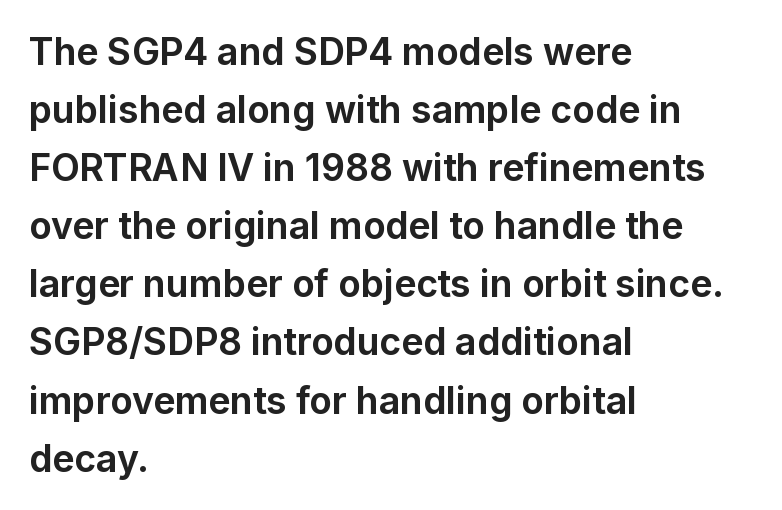
{"serif": "no", "italic": "no", "bold": "yes", "weight": "bold", "width": "normal", "stroke_contrast": "low", "x_height": "medium", "monospaced": "no", "underline": "no", "align": "left", "line_spacing": "normal", "line_spacing_ratio": 1.57, "letter_spacing": "normal", "letter_spacing_em": 0.0, "glyph_px": 37}
